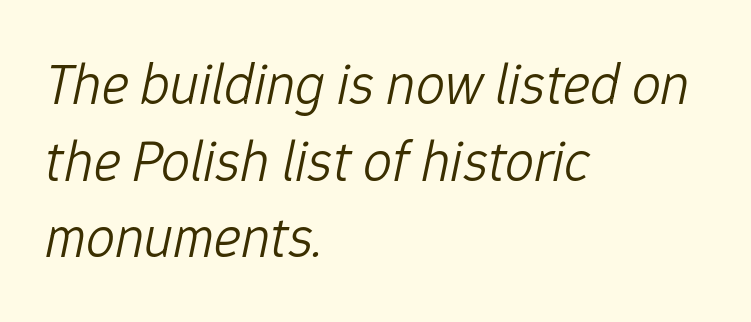
The weight tops out at a normal text grade. This sample is left-justified, so line endings fall wherever the words run out. In terms of letterspacing, this is plain default setting. No word sits above an underline.
